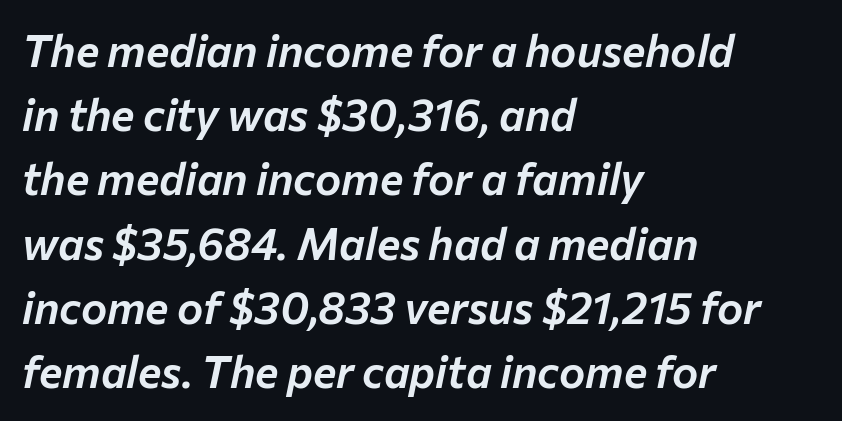
What stands out about the letter spacing? Nothing — it is the standard amount. Underlining? Definitely not there. Each letter keeps its own natural width here, so spacing adapts to shape. This block has exactly the height ordinary leading produces. The typesetter chose a ragged-right arrangement here. Compared with ordinary roman type, these characters are visibly tilted.
